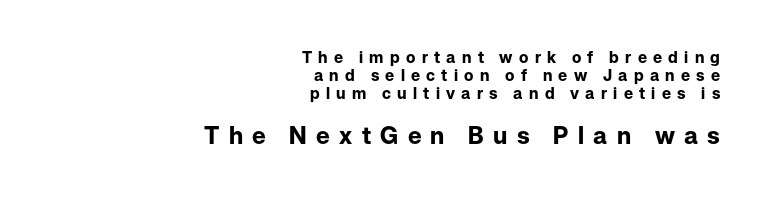
The image shows 24 px bold type, upright; set right-aligned, tight line spacing (1.12x), unusually wide letter spacing (+0.39 em), not underlined; the second (bottom) block is 1.5x larger.
